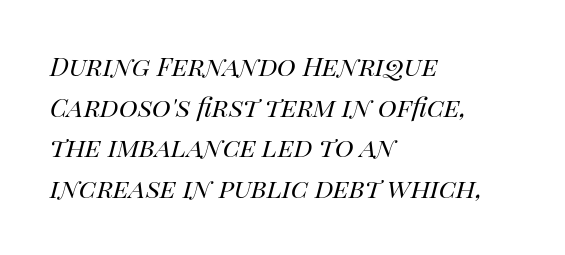
{"italic": "yes", "lean": "right", "slant_degrees": 14, "bold": "no", "weight": "regular", "width": "normal", "stroke_contrast": "high", "x_height": "large", "monospaced": "no", "underline": "no", "align": "left", "line_spacing": "normal", "line_spacing_ratio": 1.27, "letter_spacing": "normal", "letter_spacing_em": 0.0, "glyph_px": 32}
